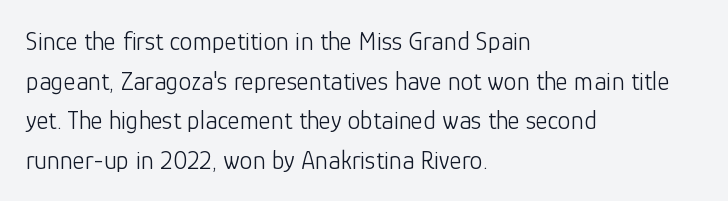
The image shows 26 px text type, upright; set left-aligned, normal line spacing (1.52x), normal letter spacing, not underlined.
